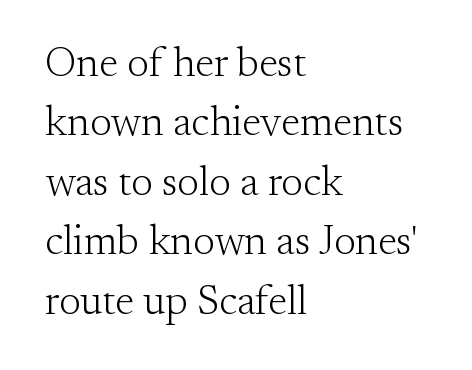
Q: Is the text bold? A: No.
Q: Is the text italic (slanted)? A: No, it is upright.
Q: Is the typeface a serif or a sans-serif typeface? A: Serif.
Q: Is the text underlined? A: No.
Q: How is the paragraph aligned? A: Left-aligned.
Q: Is the spacing between letters normal or unusually wide? A: Normal.
Q: Is the spacing between lines tight, normal or loose? A: Normal.
Q: Width (condensed, normal, or wide)? A: Normal.
Q: Stroke contrast? A: Medium.
Q: x-height? A: Small.
Q: Monospaced? A: No.
